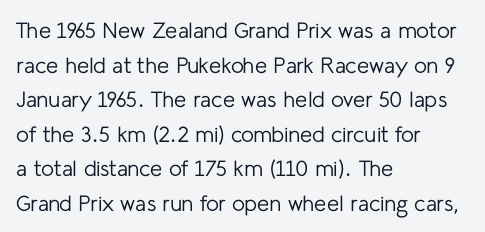
The image shows 22 px text type, upright; set left-aligned, normal line spacing (1.57x), normal letter spacing, not underlined.
